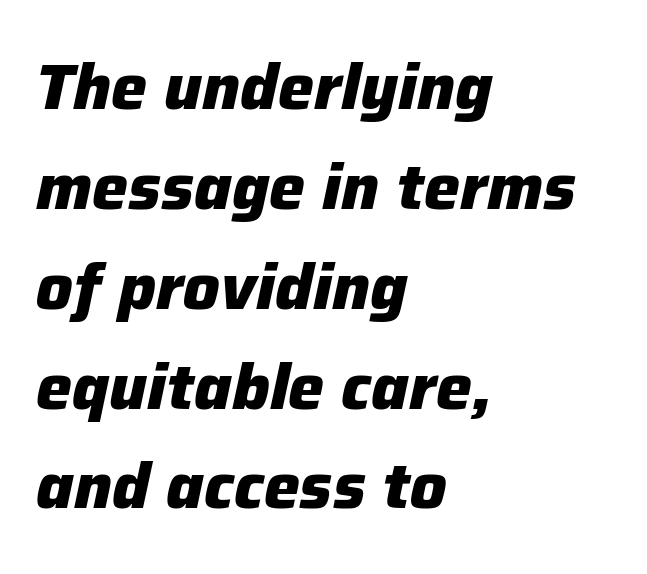
The foot of each line stays bare and open. Every row of glyphs begins at an identical x-position on the left. Summary of vertical rhythm: regular, with standard interline spacing. The characters look thick and weighty, a clear bold. Default kerning and tracking; the words read as compact shapes.
